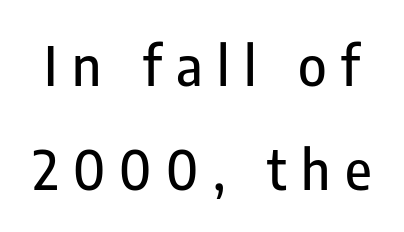
{"serif": "no", "italic": "no", "width": "condensed", "stroke_contrast": "low", "x_height": "medium", "monospaced": "no", "underline": "no", "line_spacing": "loose", "line_spacing_ratio": 1.92, "letter_spacing": "wide", "letter_spacing_em": 0.27, "glyph_px": 54}
